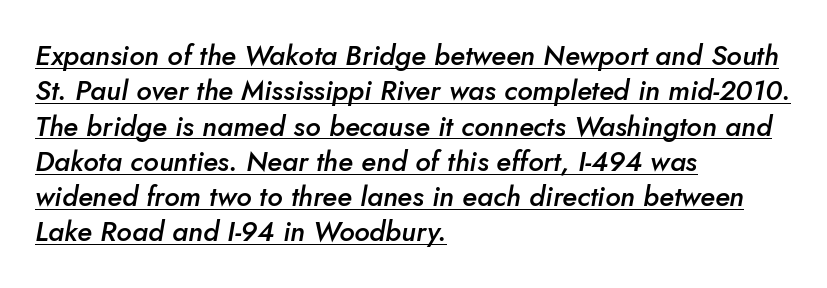
The image shows 28 px semibold type, italic (leaning right); set left-aligned, normal line spacing (1.26x), normal letter spacing, underlined; low stroke contrast and a small x-height.
